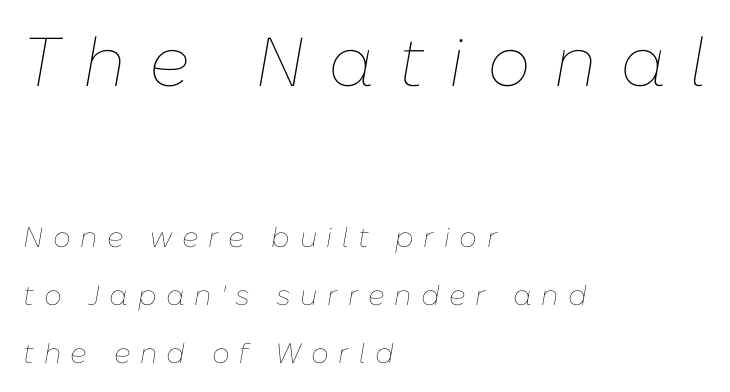
{"italic": "yes", "lean": "right", "slant_degrees": 10, "bold": "no", "weight": "thin", "width": "normal", "stroke_contrast": "low", "x_height": "medium", "monospaced": "no", "underline": "no", "align": "left", "line_spacing": "loose", "line_spacing_ratio": 2.07, "letter_spacing": "wide", "letter_spacing_em": 0.34, "larger_block": "first", "size_ratio": 2.46, "glyph_px": 69}
